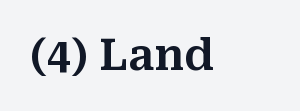
Q: Is the text italic (slanted)? A: No, it is upright.
Q: Is the typeface a serif or a sans-serif typeface? A: Serif.
Q: Is the text underlined? A: No.
Q: Is the spacing between letters normal or unusually wide? A: Normal.
Q: Width (condensed, normal, or wide)? A: Normal.
Q: Stroke contrast? A: Medium.
Q: x-height? A: Medium.
Q: Monospaced? A: No.
